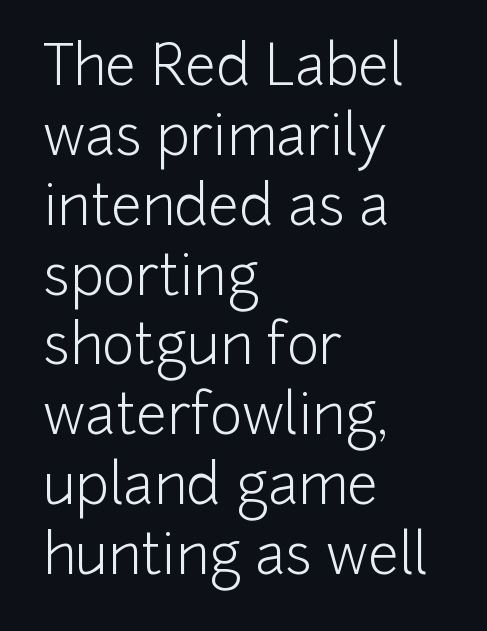
{"serif": "no", "italic": "no", "bold": "no", "weight": "light", "width": "normal", "stroke_contrast": "low", "x_height": "medium", "monospaced": "no", "underline": "no", "align": "left", "line_spacing": "normal", "line_spacing_ratio": 1.27, "letter_spacing": "normal", "letter_spacing_em": 0.0, "glyph_px": 55}
